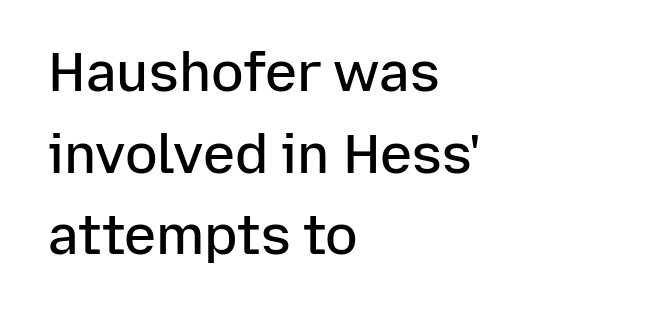
Q: Is the text bold? A: Semi-bold.
Q: Is the text italic (slanted)? A: No, it is upright.
Q: Is the typeface a serif or a sans-serif typeface? A: Sans-serif.
Q: Is the text underlined? A: No.
Q: How is the paragraph aligned? A: Left-aligned.
Q: Is the spacing between letters normal or unusually wide? A: Normal.
Q: Is the spacing between lines tight, normal or loose? A: Normal.
Q: Width (condensed, normal, or wide)? A: Normal.
Q: Stroke contrast? A: Low.
Q: x-height? A: Medium.
Q: Monospaced? A: No.
